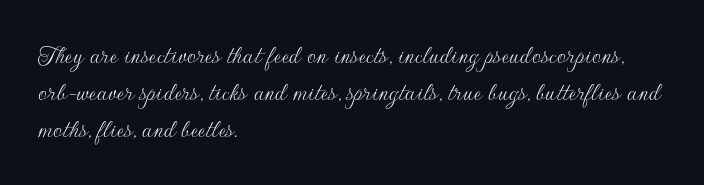
The image shows 28 px thin sans-serif type; set left-aligned, normal line spacing (1.33x), normal letter spacing, not underlined; low stroke contrast and a small x-height.
